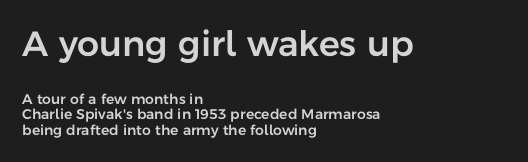
Q: Is the text italic (slanted)? A: No, it is upright.
Q: Is the typeface a serif or a sans-serif typeface? A: Sans-serif.
Q: Is the text underlined? A: No.
Q: How is the paragraph aligned? A: Left-aligned.
Q: Is the spacing between letters normal or unusually wide? A: Normal.
Q: Is the spacing between lines tight, normal or loose? A: Tight.
Q: Which block of text is set in a larger size, the first (top) or the second (bottom)? A: The first (top) one.
Q: Width (condensed, normal, or wide)? A: Normal.
Q: Stroke contrast? A: Low.
Q: x-height? A: Medium.
Q: Monospaced? A: No.
